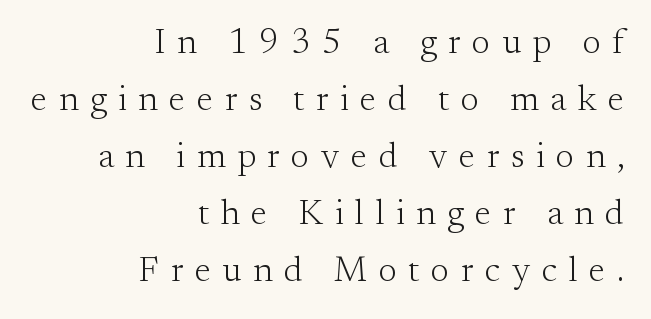
The image shows 35 px light serif type, upright; set right-aligned, normal line spacing (1.63x), unusually wide letter spacing (+0.33 em), not underlined; medium stroke contrast and a small x-height.
